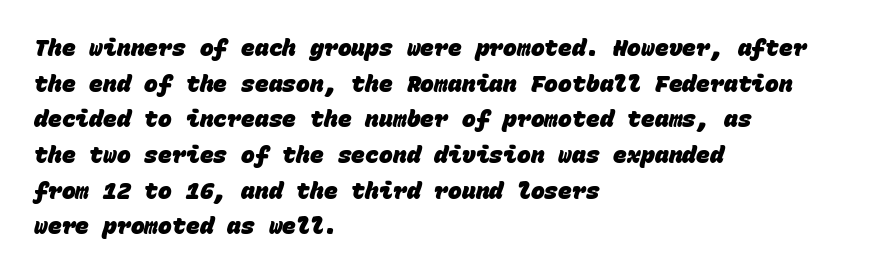
Q: Is the text bold? A: Yes.
Q: Is the text underlined? A: No.
Q: How is the paragraph aligned? A: Left-aligned.
Q: Is the spacing between letters normal or unusually wide? A: Normal.
Q: Is the spacing between lines tight, normal or loose? A: Normal.
